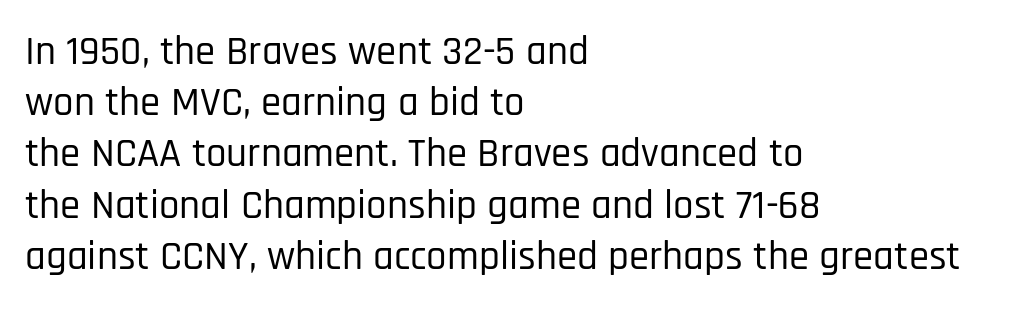
Q: Is the text italic (slanted)? A: No, it is upright.
Q: Is the typeface a serif or a sans-serif typeface? A: Sans-serif.
Q: Is the text underlined? A: No.
Q: How is the paragraph aligned? A: Left-aligned.
Q: Is the spacing between letters normal or unusually wide? A: Normal.
Q: Is the spacing between lines tight, normal or loose? A: Normal.
Q: Width (condensed, normal, or wide)? A: Condensed.
Q: Stroke contrast? A: Low.
Q: x-height? A: Large.
Q: Monospaced? A: No.
